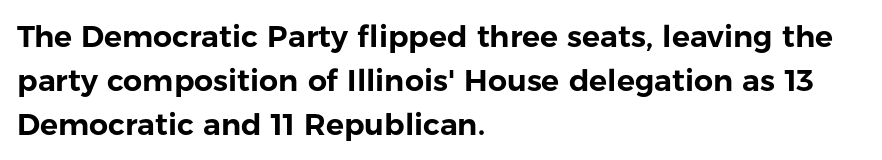
The letterforms sit shoulder to shoulder at normal distance. Is there any slant? The stems are plumb. Each row of text sits above clean, open space. Does the copy run flush right? No — it runs flush left. Regarding leading, the lines here are spaced in the standard way.
